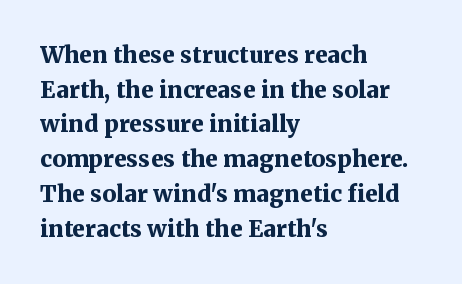
The image shows 23 px bold type, upright; set left-aligned, normal line spacing (1.51x), normal letter spacing, not underlined.
